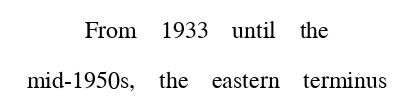
Q: Is the text bold? A: No.
Q: Is the text italic (slanted)? A: No, it is upright.
Q: Is the text underlined? A: No.
Q: How is the paragraph aligned? A: Centered.
Q: Is the spacing between letters normal or unusually wide? A: Normal.
Q: Is the spacing between lines tight, normal or loose? A: Loose.
